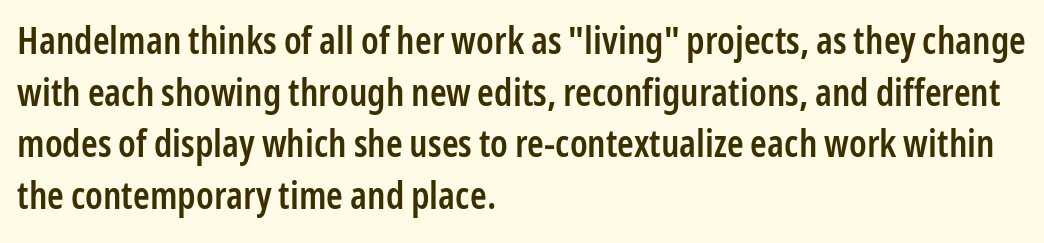
Q: Is the text bold? A: Semi-bold.
Q: Is the text italic (slanted)? A: No, it is upright.
Q: Is the typeface a serif or a sans-serif typeface? A: Sans-serif.
Q: Is the text underlined? A: No.
Q: How is the paragraph aligned? A: Left-aligned.
Q: Is the spacing between letters normal or unusually wide? A: Normal.
Q: Is the spacing between lines tight, normal or loose? A: Normal.
Q: Width (condensed, normal, or wide)? A: Condensed.
Q: Stroke contrast? A: Low.
Q: x-height? A: Medium.
Q: Monospaced? A: No.
